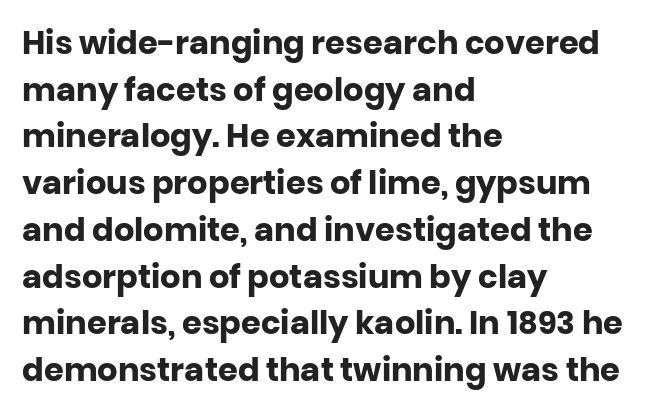
Q: Is the text bold? A: Yes.
Q: Is the text italic (slanted)? A: No, it is upright.
Q: Is the typeface a serif or a sans-serif typeface? A: Sans-serif.
Q: Is the text underlined? A: No.
Q: How is the paragraph aligned? A: Left-aligned.
Q: Is the spacing between letters normal or unusually wide? A: Normal.
Q: Is the spacing between lines tight, normal or loose? A: Normal.
Q: Width (condensed, normal, or wide)? A: Normal.
Q: Stroke contrast? A: Low.
Q: x-height? A: Large.
Q: Monospaced? A: No.
